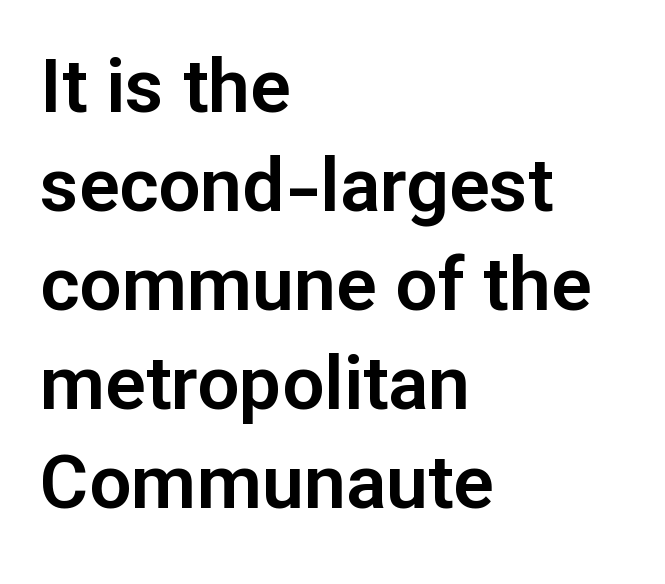
{"serif": "no", "italic": "no", "width": "normal", "stroke_contrast": "low", "x_height": "medium", "monospaced": "no", "underline": "no", "align": "left", "line_spacing": "normal", "line_spacing_ratio": 1.32, "letter_spacing": "normal", "letter_spacing_em": 0.0, "glyph_px": 75}
